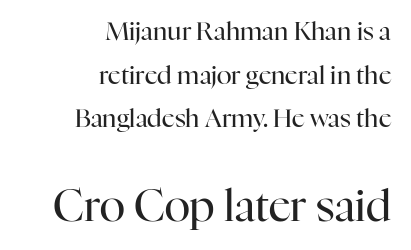
The passage shown is not bold in any degree. Examine the stroke ends and you'll spot serifs. Quick note: underline off. A typesetter would call this zero additional tracking. Casual observation: everything's shoved over to the right. This layout puts the modest block above and the oversized block below.
